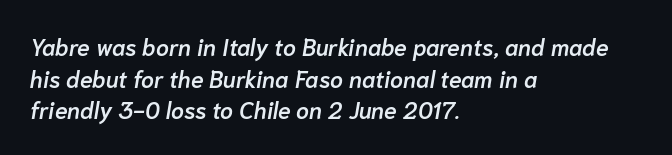
{"italic": "yes", "lean": "right", "slant_degrees": 10, "bold": "semi", "underline": "no", "align": "left", "line_spacing": "normal", "line_spacing_ratio": 1.38, "letter_spacing": "normal", "letter_spacing_em": 0.0, "glyph_px": 23}
